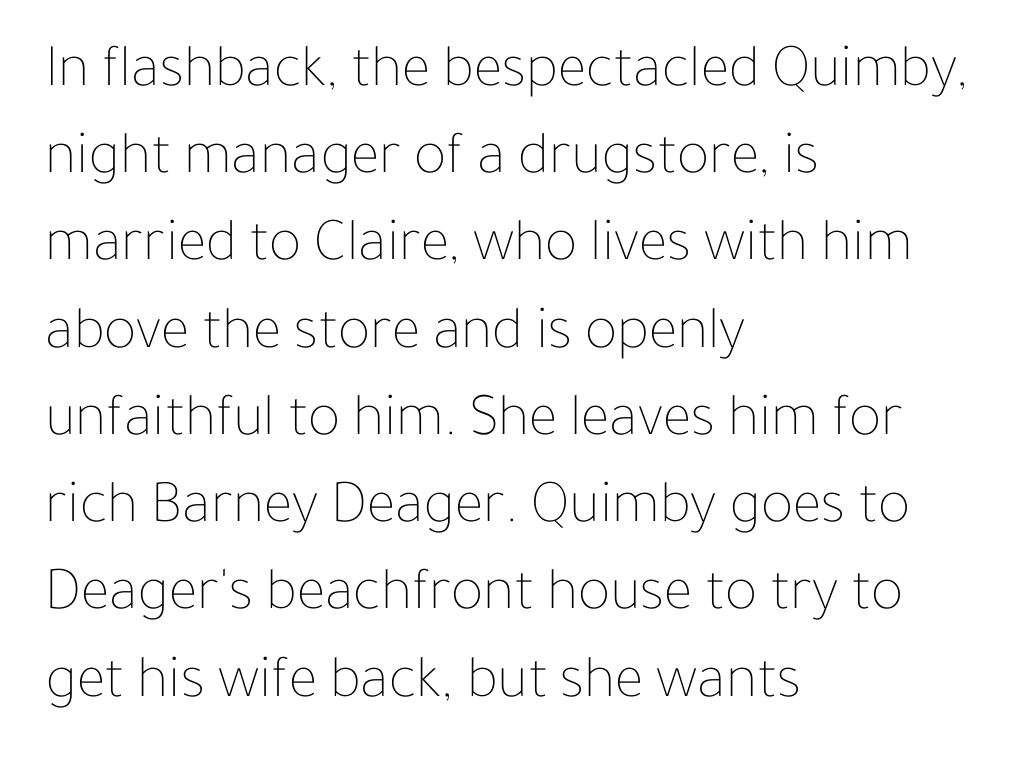
Q: Is the text bold? A: No.
Q: Is the text italic (slanted)? A: No, it is upright.
Q: Is the text underlined? A: No.
Q: How is the paragraph aligned? A: Left-aligned.
Q: Is the spacing between letters normal or unusually wide? A: Normal.
Q: Is the spacing between lines tight, normal or loose? A: Normal.
Q: Width (condensed, normal, or wide)? A: Normal.
Q: Stroke contrast? A: Low.
Q: x-height? A: Medium.
Q: Monospaced? A: No.
